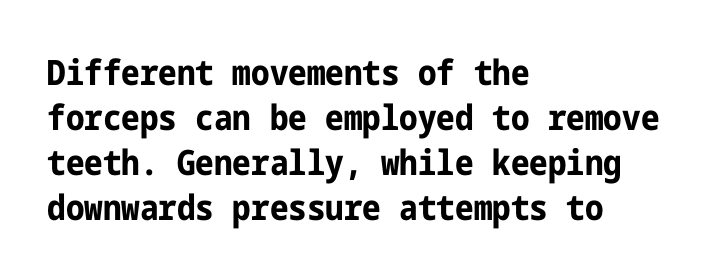
Q: Is the text bold? A: Yes.
Q: Is the text italic (slanted)? A: No, it is upright.
Q: Is the typeface a serif or a sans-serif typeface? A: Sans-serif.
Q: Is the text underlined? A: No.
Q: How is the paragraph aligned? A: Left-aligned.
Q: Is the spacing between letters normal or unusually wide? A: Normal.
Q: Is the spacing between lines tight, normal or loose? A: Normal.
Q: Width (condensed, normal, or wide)? A: Condensed.
Q: Stroke contrast? A: Low.
Q: x-height? A: Medium.
